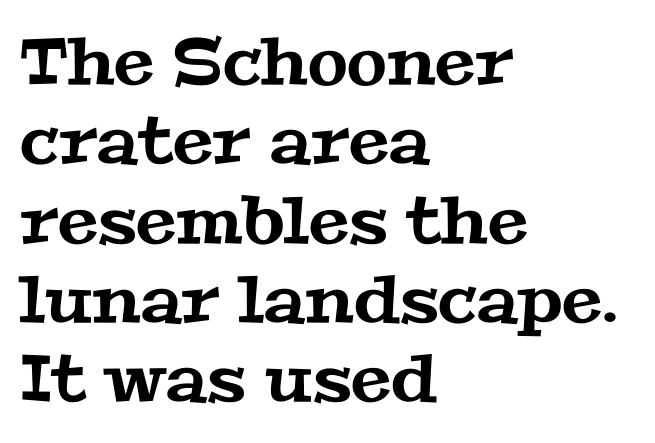
The image shows 65 px wide serif type; set left-aligned, line spacing 1.22x, normal letter spacing, not underlined; medium stroke contrast and a medium x-height.
